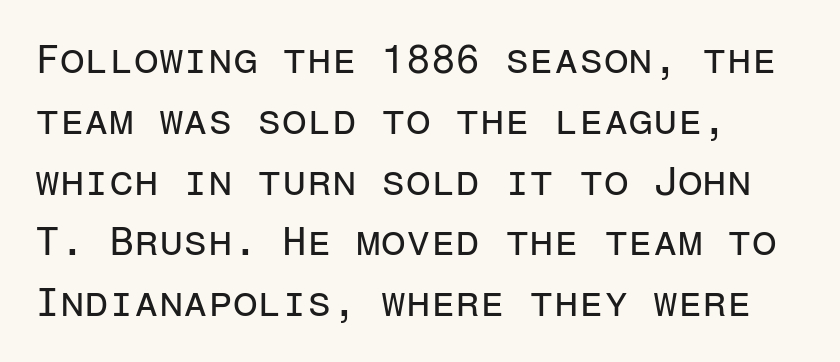
Q: Is the text bold? A: No.
Q: Is the text italic (slanted)? A: No, it is upright.
Q: Is the typeface a serif or a sans-serif typeface? A: Sans-serif.
Q: Is the text underlined? A: No.
Q: How is the paragraph aligned? A: Left-aligned.
Q: Is the spacing between letters normal or unusually wide? A: Normal.
Q: Is the spacing between lines tight, normal or loose? A: Normal.
Q: Width (condensed, normal, or wide)? A: Normal.
Q: Stroke contrast? A: Low.
Q: x-height? A: Medium.
Q: Monospaced? A: Yes.
